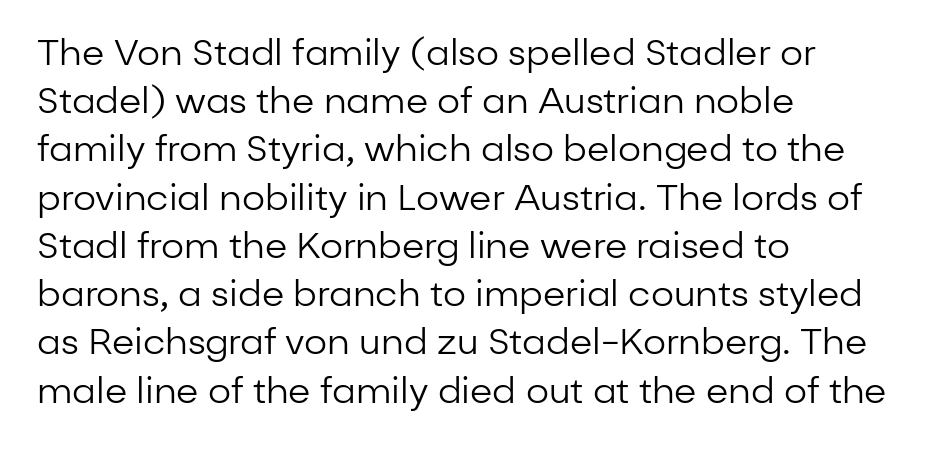
The image shows 36 px regular-weight sans-serif type, upright; set left-aligned, normal line spacing (1.34x), normal letter spacing, not underlined; low stroke contrast and a medium x-height.
